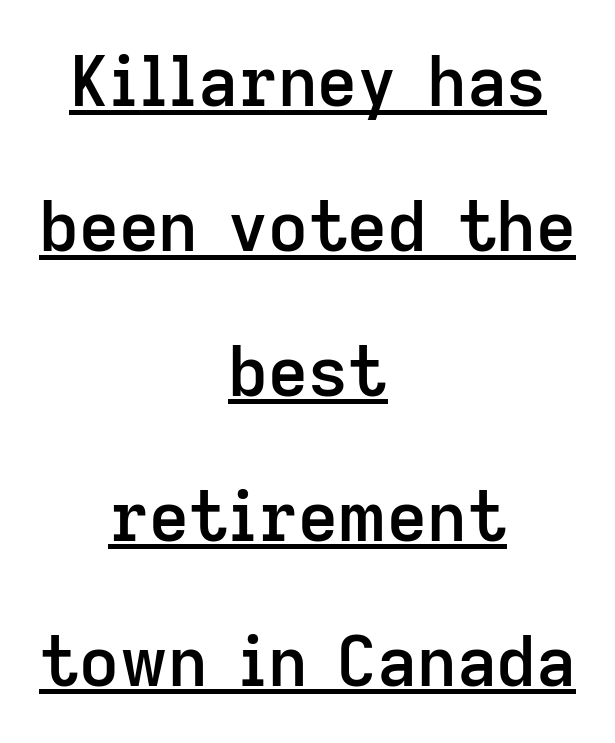
Check the space under the baseline: a stroke is drawn there. This sample has the flowing, uneven cadence of proportional lettering. This sample is center-justified, so both line endings float freely. Default kerning and tracking; the words read as compact shapes.
